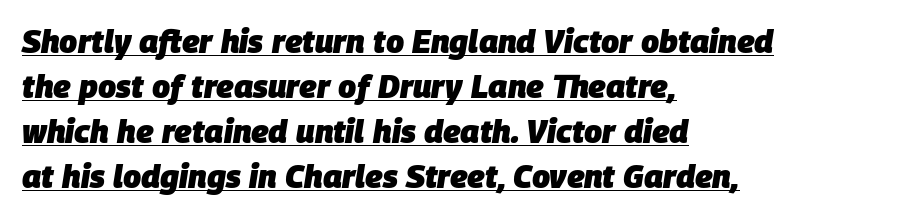
Q: Is the text bold? A: Yes.
Q: Is the text italic (slanted)? A: Yes, it leans right by about 9 degrees.
Q: Is the text underlined? A: Yes.
Q: How is the paragraph aligned? A: Left-aligned.
Q: Is the spacing between letters normal or unusually wide? A: Normal.
Q: Is the spacing between lines tight, normal or loose? A: Normal.
Q: Width (condensed, normal, or wide)? A: Normal.
Q: Stroke contrast? A: Low.
Q: x-height? A: Large.
Q: Monospaced? A: No.
